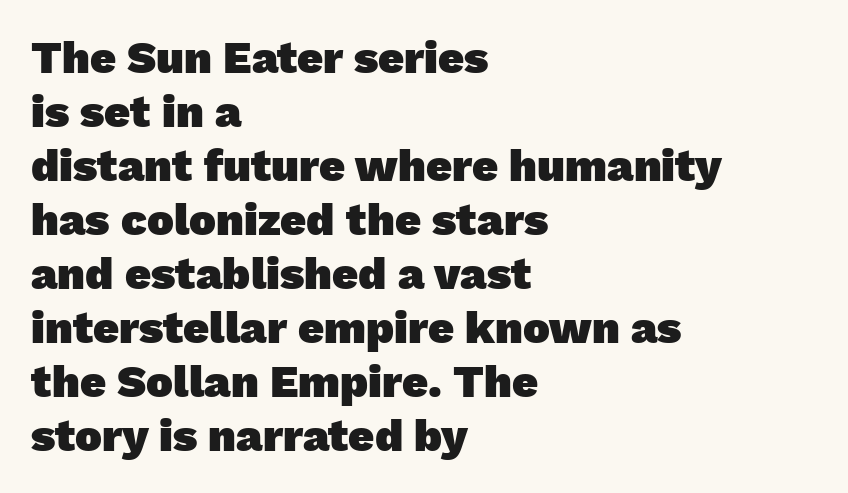
The image shows 45 px heavy sans-serif type; set left-aligned, line spacing 1.2x, normal letter spacing, not underlined; low stroke contrast and a medium x-height.
